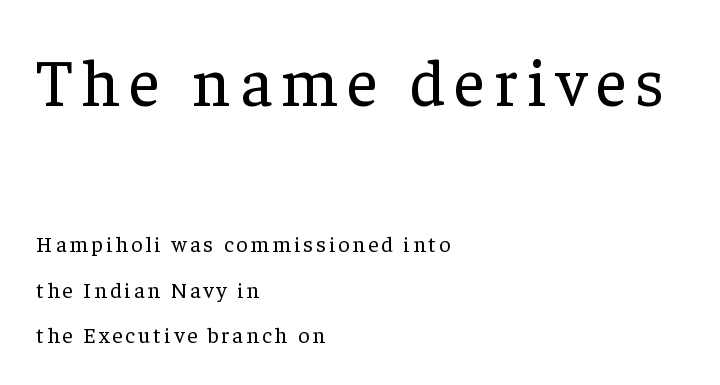
Q: Is the text bold? A: No.
Q: Is the text italic (slanted)? A: No, it is upright.
Q: Is the typeface a serif or a sans-serif typeface? A: Serif.
Q: Is the text underlined? A: No.
Q: How is the paragraph aligned? A: Left-aligned.
Q: Is the spacing between lines tight, normal or loose? A: Loose.
Q: Which block of text is set in a larger size, the first (top) or the second (bottom)? A: The first (top) one.
Q: Width (condensed, normal, or wide)? A: Normal.
Q: Stroke contrast? A: Low.
Q: x-height? A: Medium.
Q: Monospaced? A: No.
